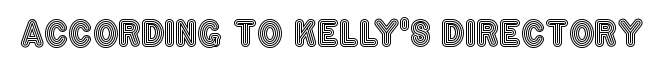
Q: Is the text italic (slanted)? A: No, it is upright.
Q: Is the text underlined? A: No.
Q: Is the spacing between letters normal or unusually wide? A: Normal.
Q: Width (condensed, normal, or wide)? A: Condensed.
Q: x-height? A: Large.
Q: Monospaced? A: No.
